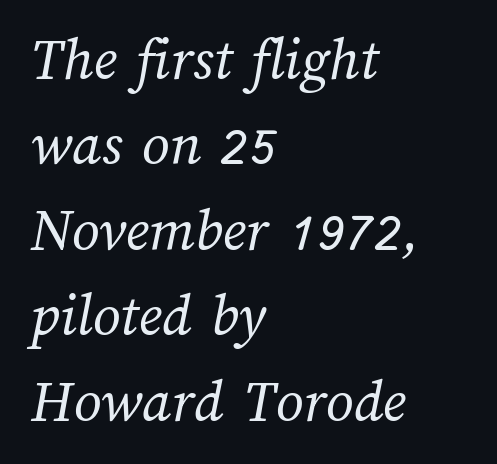
Character widths vary here, with narrow letters taking less room than wide ones. You could call the tracking neutral — neither tight nor loose. Each new line begins a customary step beneath the previous one. The passage shown is not underscored anywhere. Caption: multi-line text, flush left, ragged right. The weight tops out at a normal text grade.
